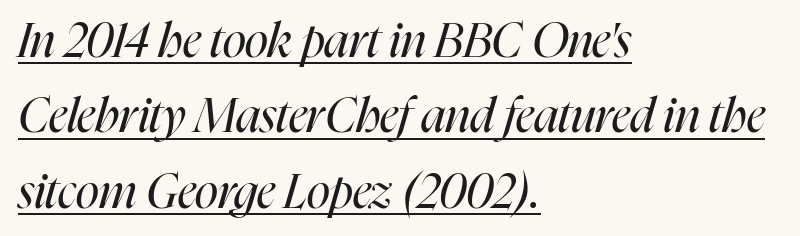
{"italic": "yes", "lean": "right", "slant_degrees": 16, "bold": "no", "weight": "regular", "width": "condensed", "stroke_contrast": "high", "x_height": "medium", "monospaced": "no", "underline": "yes", "align": "left", "line_spacing": "normal", "line_spacing_ratio": 1.57, "letter_spacing": "normal", "letter_spacing_em": 0.0, "glyph_px": 48}
